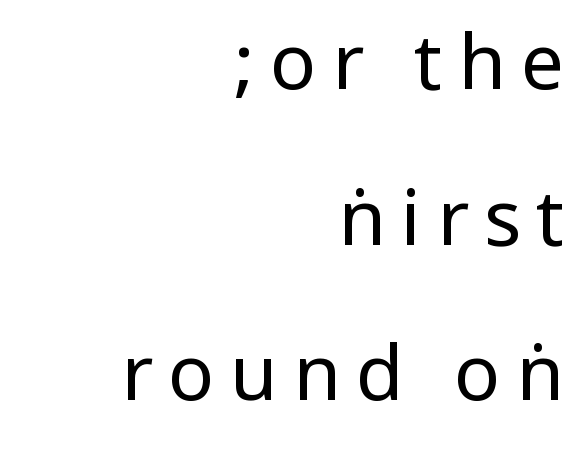
Stroke thickness stays within the range of a standard reading face or lighter. The letterforms stand isolated, each surrounded by extra space. This is roman type, the default non-slanted kind. Line ends are locked; line starts wander.
